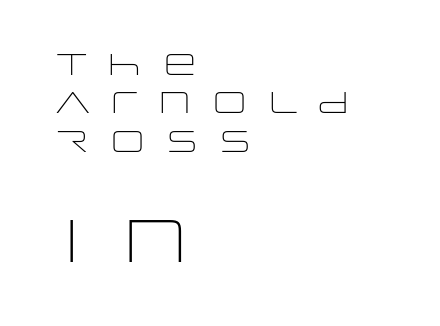
Here the designer chose a conventional face with non-uniform glyph widths. If you drew a ruler down the left edge, every line would touch it. Between one letter and the next there's a generous, obvious gap. Words float on clear page, feet unadorned. Is this a sans? Yes — the strokes have no serifs.
